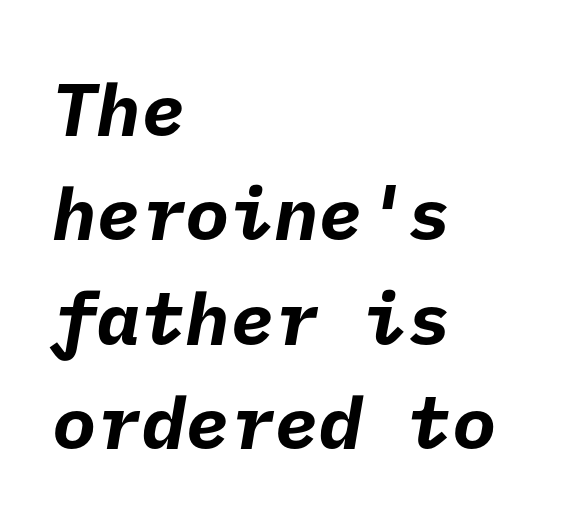
Q: Is the text bold? A: Yes.
Q: Is the typeface a serif or a sans-serif typeface? A: Sans-serif.
Q: Is the text underlined? A: No.
Q: How is the paragraph aligned? A: Left-aligned.
Q: Is the spacing between letters normal or unusually wide? A: Normal.
Q: Is the spacing between lines tight, normal or loose? A: Normal.
Q: Width (condensed, normal, or wide)? A: Normal.
Q: Stroke contrast? A: Low.
Q: x-height? A: Medium.
